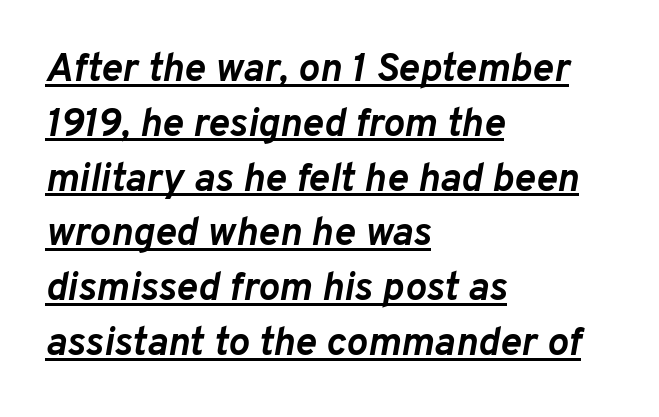
{"italic": "yes", "lean": "right", "slant_degrees": 10, "bold": "yes", "weight": "semibold", "width": "normal", "stroke_contrast": "low", "x_height": "medium", "monospaced": "no", "underline": "yes", "align": "left", "line_spacing": "normal", "line_spacing_ratio": 1.37, "letter_spacing": "normal", "letter_spacing_em": 0.0, "glyph_px": 40}
